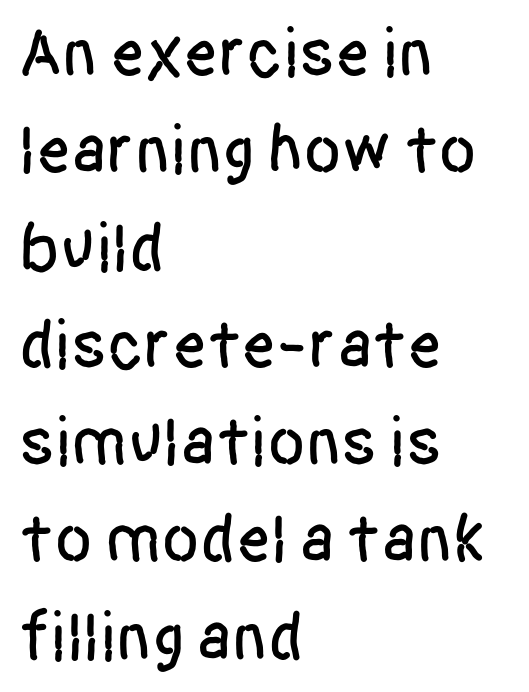
Q: Is the text italic (slanted)? A: No, it is upright.
Q: Is the typeface a serif or a sans-serif typeface? A: Sans-serif.
Q: Is the text underlined? A: No.
Q: How is the paragraph aligned? A: Left-aligned.
Q: Is the spacing between letters normal or unusually wide? A: Normal.
Q: Is the spacing between lines tight, normal or loose? A: Normal.
Q: Width (condensed, normal, or wide)? A: Condensed.
Q: Stroke contrast? A: Low.
Q: x-height? A: Large.
Q: Monospaced? A: No.
